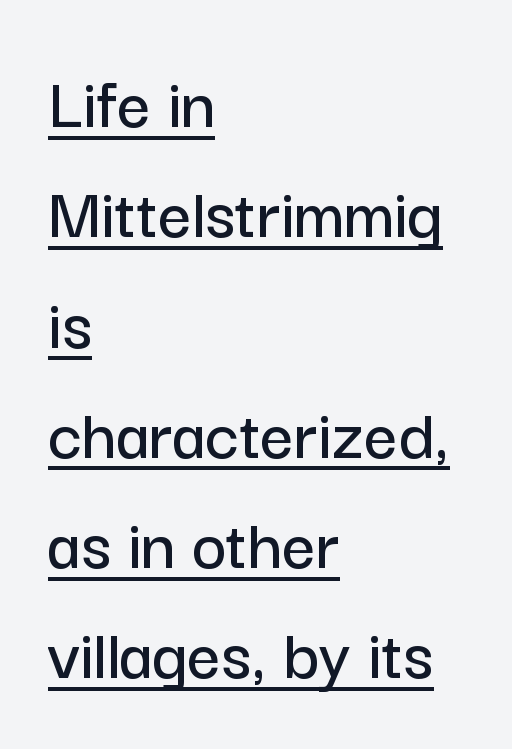
The image shows 74 px sans-serif type, upright; set left-aligned, normal line spacing (1.49x), normal letter spacing, underlined; low stroke contrast and a medium x-height.
